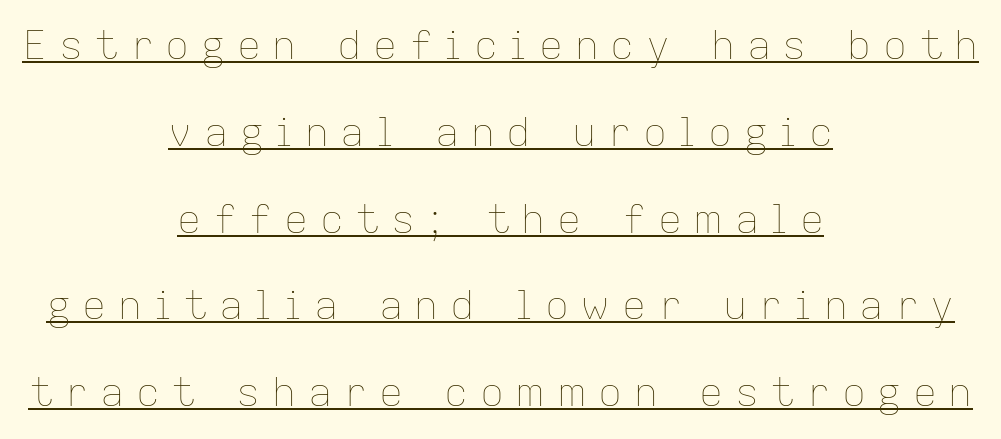
The image shows 40 px thin type, upright; set centered, loose line spacing (2.17x), unusually wide letter spacing (+0.29 em), underlined; low stroke contrast and a medium x-height.
